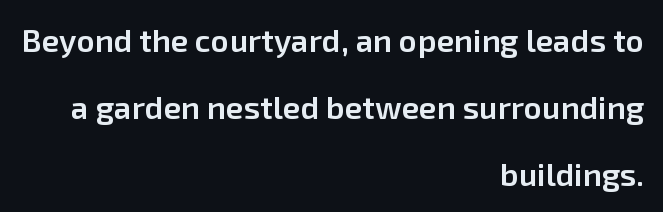
Layout note: lines flush right. The font is running at a semibold setting, under full bold. Line spacing here is loose. Think of a printed novel: that variable character pitch is what you see here. Posture: upright roman. Classification — sans serif.
